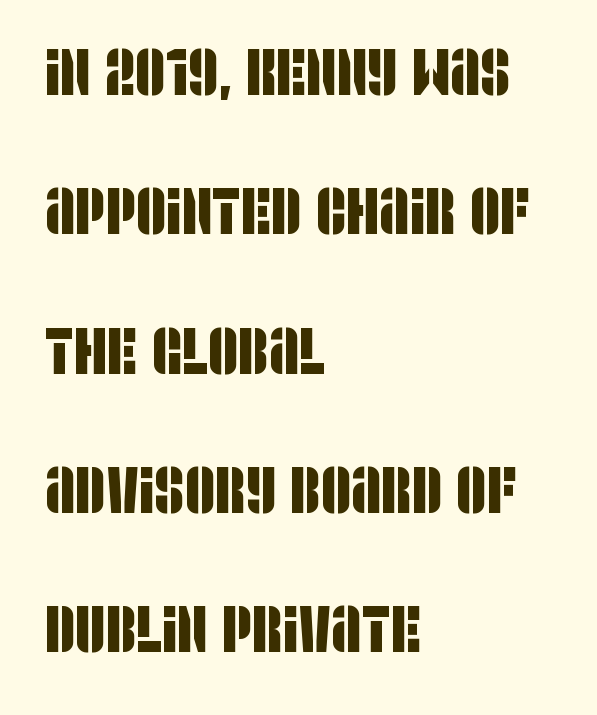
Compared with a centered layout, this one pins lines to the left instead. The face used here is proportionally spaced, like ordinary book or web type. A clean baseline with only descenders dipping below it. Rows of type keep a wide berth in the vertical direction. Are there feet on the stems? There aren't — it's a sans.
